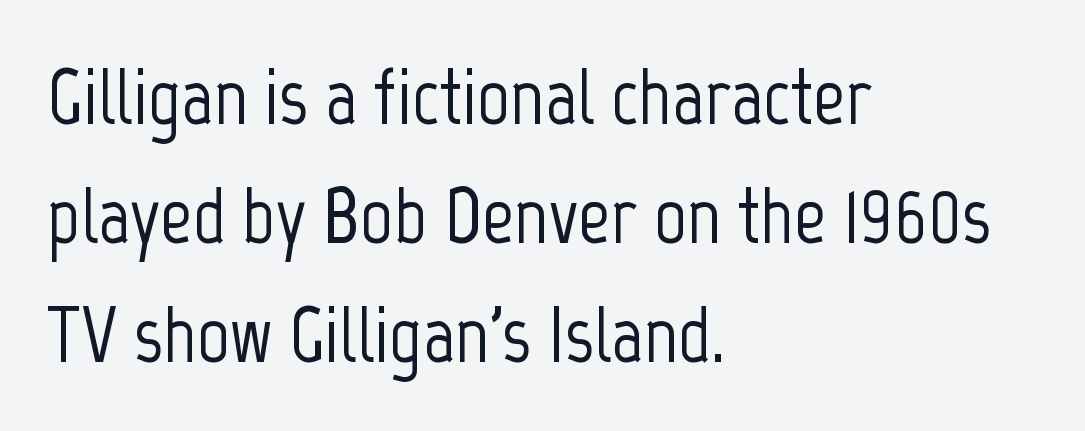
Descender tails drop into unmarked territory. Students, observe: this is what conventionally led text looks like. Do the letters lean? They stand straight. The passage is arranged the way most books set body copy — flush left. The font family rendered here belongs to the sans-serif group. Is this a fixed-width face? No — the glyphs have proportional, varying widths.
